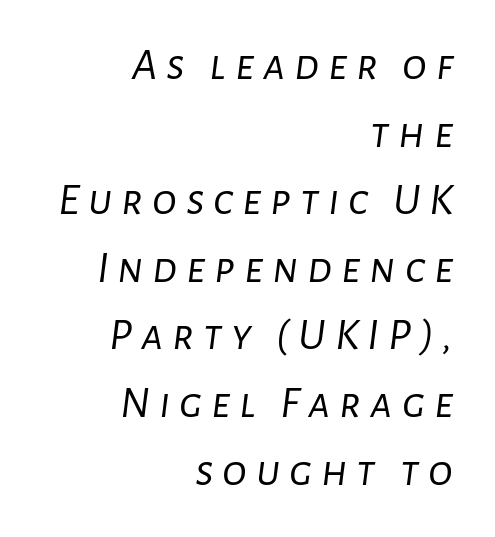
Q: Is the text bold? A: No.
Q: Is the text italic (slanted)? A: Yes, it leans right by about 7 degrees.
Q: Is the text underlined? A: No.
Q: How is the paragraph aligned? A: Right-aligned.
Q: Is the spacing between lines tight, normal or loose? A: Normal.
Q: Width (condensed, normal, or wide)? A: Normal.
Q: Stroke contrast? A: Low.
Q: x-height? A: Medium.
Q: Monospaced? A: No.
